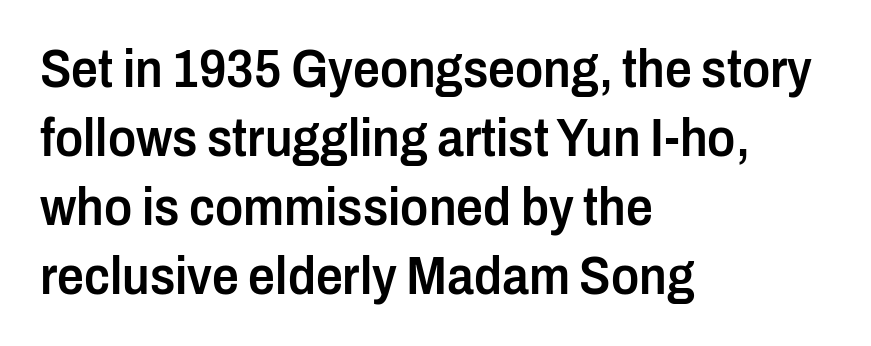
{"serif": "no", "italic": "no", "bold": "semi", "weight": "semibold", "width": "condensed", "stroke_contrast": "low", "x_height": "medium", "monospaced": "no", "underline": "no", "align": "left", "line_spacing": "normal", "line_spacing_ratio": 1.3, "letter_spacing": "normal", "letter_spacing_em": 0.0, "glyph_px": 53}
